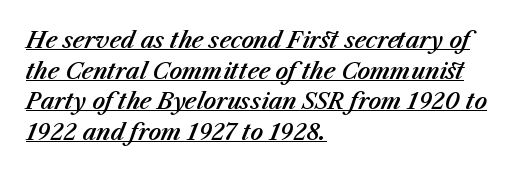
Q: Is the text italic (slanted)? A: Yes, it leans right by about 23 degrees.
Q: Is the text underlined? A: Yes.
Q: How is the paragraph aligned? A: Left-aligned.
Q: Is the spacing between letters normal or unusually wide? A: Normal.
Q: Is the spacing between lines tight, normal or loose? A: Normal.
